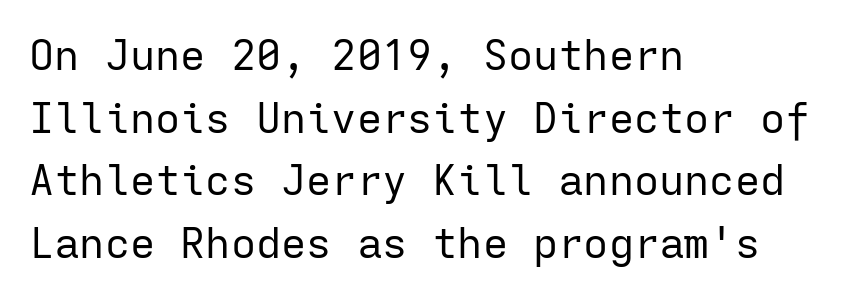
Upright lettering throughout. Teacher's note: observe the even left margin — that is flush-left alignment. Does the leading feel generous? No, just average. Plain, unruled lines of type.
